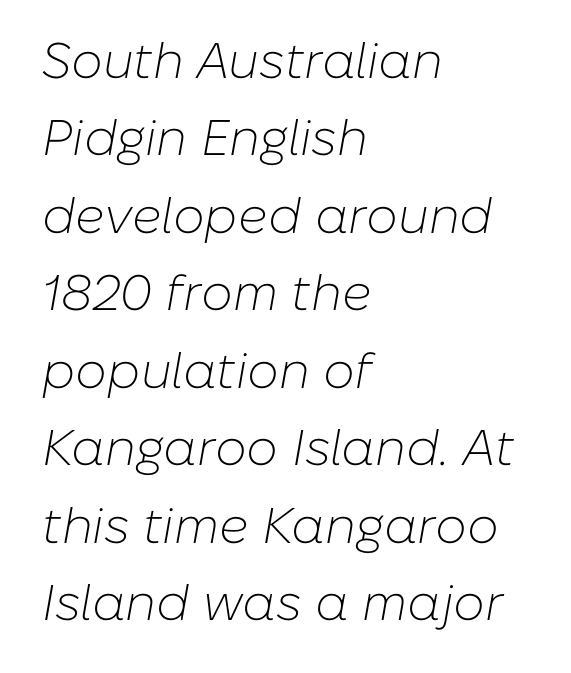
A typesetter would call this proportional, since set widths differ per character. Stems and bowls with no extra thickness — not bold. Normally led — the rows are evenly, conventionally spaced. Style check: oblique.
